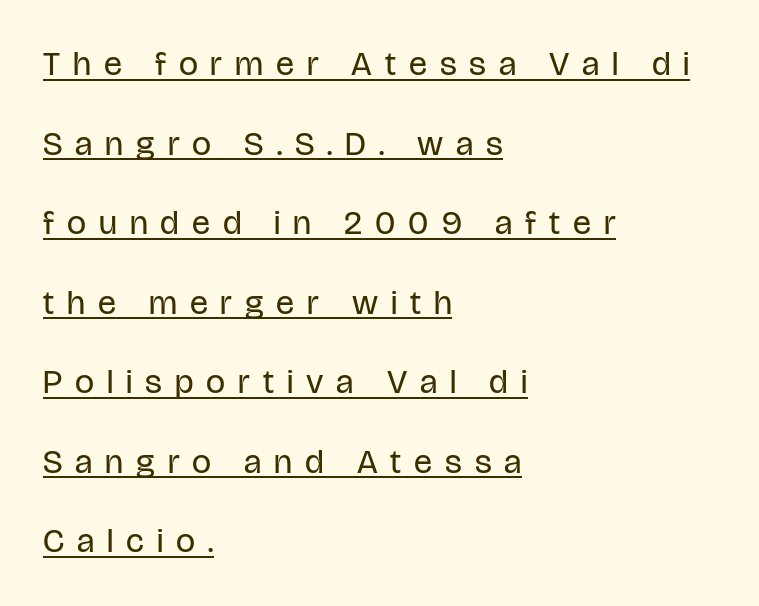
Q: Is the text bold? A: No.
Q: Is the text italic (slanted)? A: No, it is upright.
Q: Is the typeface a serif or a sans-serif typeface? A: Sans-serif.
Q: Is the text underlined? A: Yes.
Q: How is the paragraph aligned? A: Left-aligned.
Q: Is the spacing between letters normal or unusually wide? A: Unusually wide.
Q: Is the spacing between lines tight, normal or loose? A: Loose.
Q: Width (condensed, normal, or wide)? A: Condensed.
Q: Stroke contrast? A: Low.
Q: x-height? A: Large.
Q: Monospaced? A: No.
